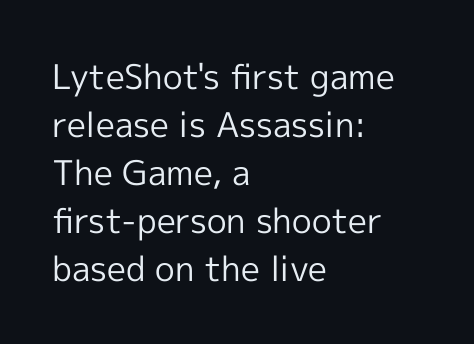
{"serif": "no", "italic": "no", "bold": "no", "weight": "regular", "width": "normal", "x_height": "medium", "monospaced": "no", "underline": "no", "align": "left", "line_spacing": "normal", "line_spacing_ratio": 1.41, "letter_spacing": "normal", "letter_spacing_em": 0.0, "glyph_px": 34}
